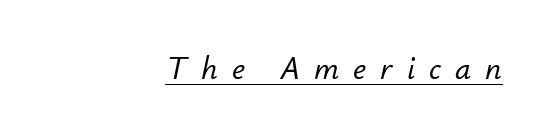
Q: Is the text italic (slanted)? A: Yes, it leans right by about 12 degrees.
Q: Is the text underlined? A: Yes.
Q: How is the paragraph aligned? A: Right-aligned.
Q: Is the spacing between letters normal or unusually wide? A: Unusually wide.
Q: Width (condensed, normal, or wide)? A: Normal.
Q: Stroke contrast? A: Low.
Q: x-height? A: Small.
Q: Monospaced? A: No.
